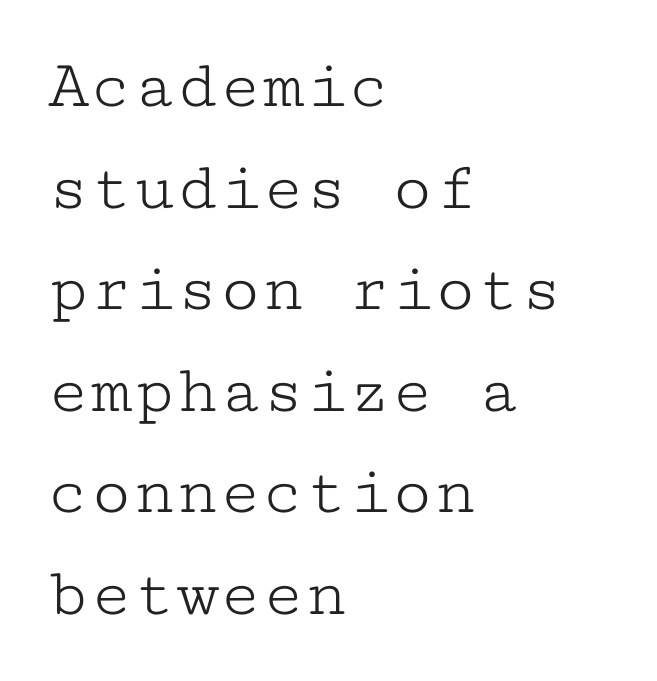
{"serif": "yes", "italic": "no", "bold": "no", "weight": "light", "width": "wide", "stroke_contrast": "low", "x_height": "medium", "monospaced": "yes", "underline": "no", "align": "left", "line_spacing": "normal", "line_spacing_ratio": 1.43, "letter_spacing": "normal", "letter_spacing_em": 0.0, "glyph_px": 71}
